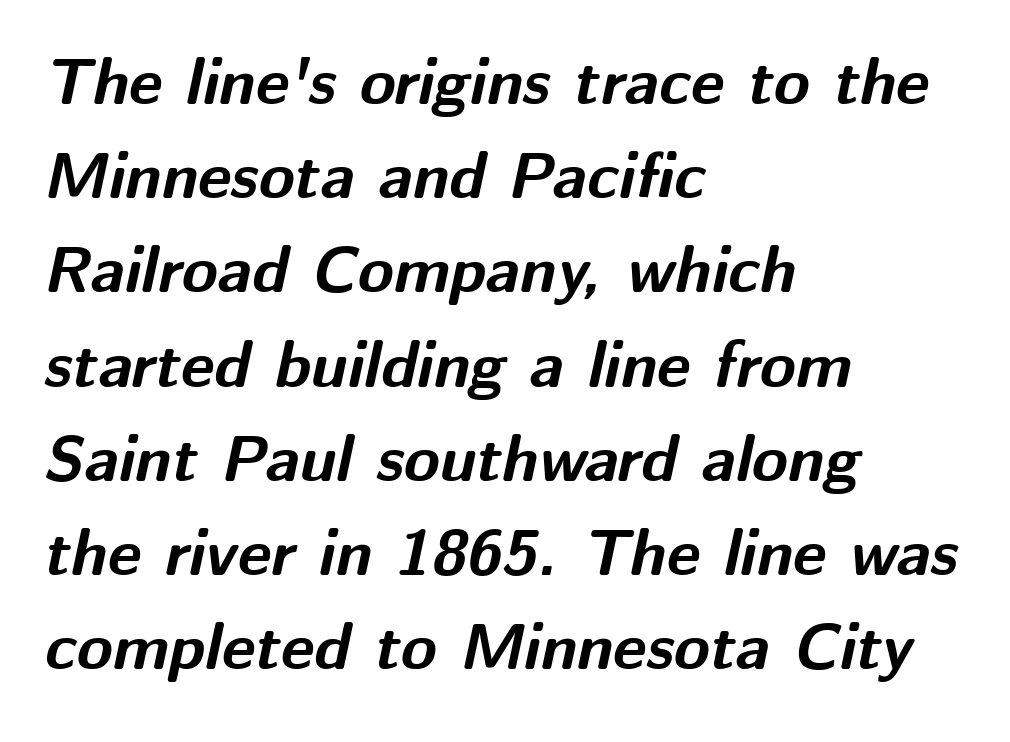
{"italic": "yes", "lean": "right", "slant_degrees": 12, "bold": "yes", "weight": "bold", "width": "normal", "stroke_contrast": "medium", "x_height": "medium", "monospaced": "no", "underline": "no", "align": "left", "line_spacing": "normal", "line_spacing_ratio": 1.45, "letter_spacing": "normal", "letter_spacing_em": 0.0, "glyph_px": 65}
